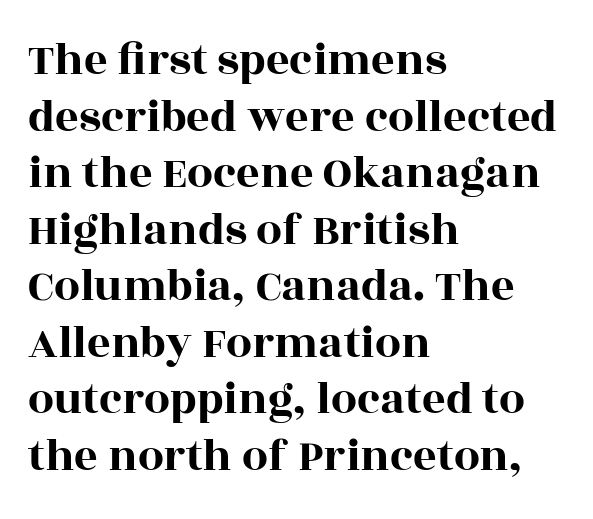
{"serif": "yes", "italic": "no", "width": "wide", "x_height": "large", "monospaced": "no", "underline": "no", "align": "left", "line_spacing_ratio": 1.23, "letter_spacing": "normal", "letter_spacing_em": 0.0, "glyph_px": 46}
